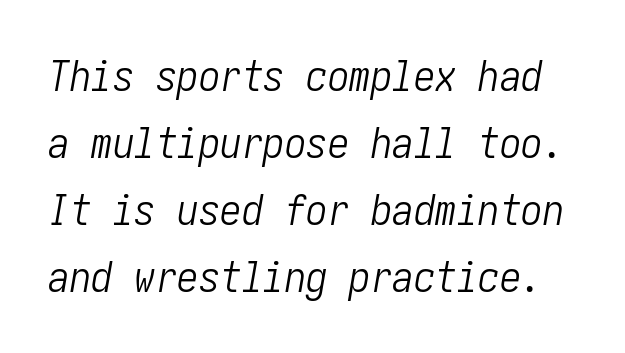
Is the letter spacing exaggerated? No — it looks like the ordinary default. Students, observe: this is what conventionally led text looks like. This is oblique type, the kind used for emphasis or titles. The font sits on the lighter half of the weight spectrum, regular included. Underline: absent.
